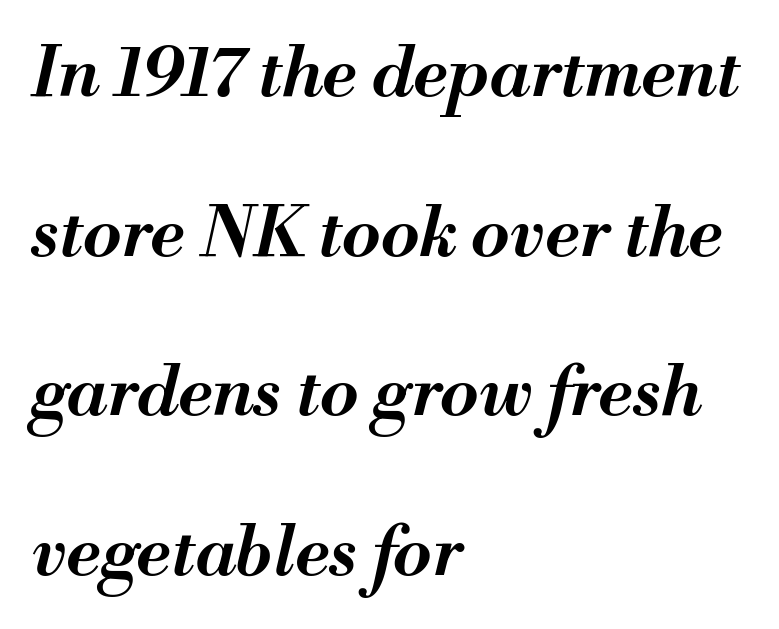
The image shows 70 px semibold type, italic (leaning right); set left-aligned, loose line spacing (2.28x), normal letter spacing, not underlined; medium stroke contrast and a small x-height.
